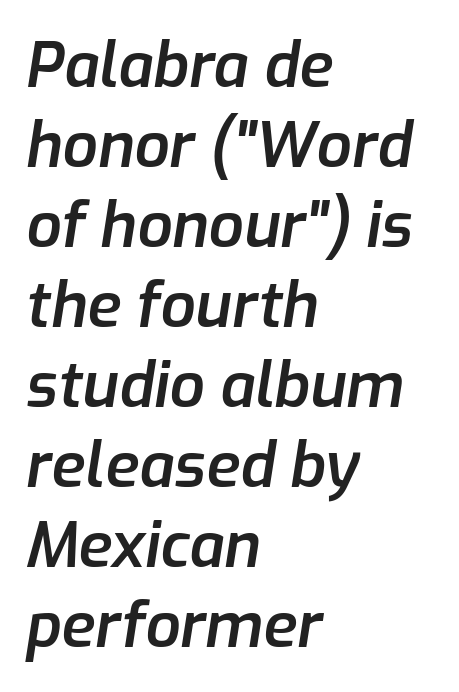
{"italic": "yes", "lean": "right", "slant_degrees": 9, "bold": "semi", "weight": "semibold", "width": "normal", "stroke_contrast": "low", "x_height": "medium", "monospaced": "no", "underline": "no", "align": "left", "line_spacing": "normal", "line_spacing_ratio": 1.29, "letter_spacing": "normal", "letter_spacing_em": 0.0, "glyph_px": 62}
